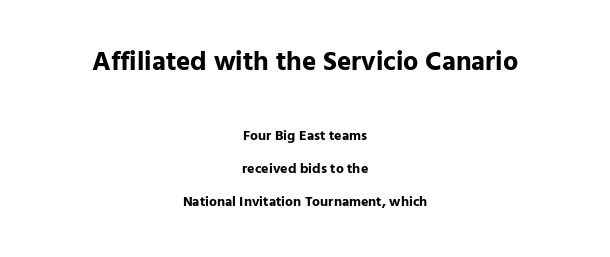
The space directly below the letters is spotless. Italic? Not at all — the glyphs are vertical. A dark, heavy texture on the line: the type is bold. Compared with typical body copy, the letter spacing here is the same. The first block has been scaled up relative to the second. This rendering uses center alignment, leaving both contours irregular but symmetric.
